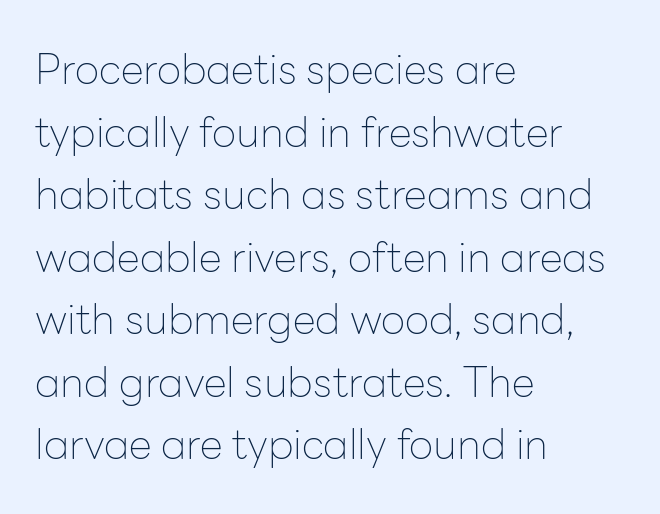
Q: Is the text bold? A: No.
Q: Is the text italic (slanted)? A: No, it is upright.
Q: Is the typeface a serif or a sans-serif typeface? A: Sans-serif.
Q: Is the text underlined? A: No.
Q: How is the paragraph aligned? A: Left-aligned.
Q: Is the spacing between letters normal or unusually wide? A: Normal.
Q: Is the spacing between lines tight, normal or loose? A: Normal.
Q: Width (condensed, normal, or wide)? A: Normal.
Q: Stroke contrast? A: Low.
Q: x-height? A: Medium.
Q: Monospaced? A: No.
